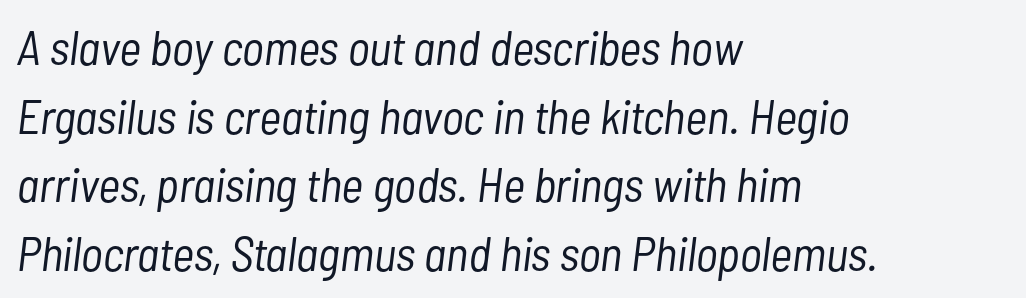
Q: Is the text bold? A: No.
Q: Is the text italic (slanted)? A: Yes, it leans right by about 7 degrees.
Q: Is the text underlined? A: No.
Q: How is the paragraph aligned? A: Left-aligned.
Q: Is the spacing between letters normal or unusually wide? A: Normal.
Q: Is the spacing between lines tight, normal or loose? A: Normal.
Q: Width (condensed, normal, or wide)? A: Condensed.
Q: Stroke contrast? A: Low.
Q: x-height? A: Medium.
Q: Monospaced? A: No.
